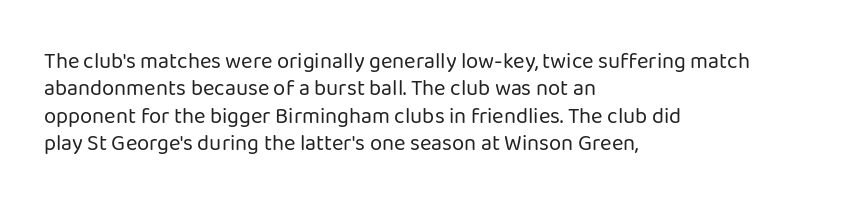
Q: Is the text bold? A: No.
Q: Is the text italic (slanted)? A: No, it is upright.
Q: Is the text underlined? A: No.
Q: How is the paragraph aligned? A: Left-aligned.
Q: Is the spacing between letters normal or unusually wide? A: Normal.
Q: Is the spacing between lines tight, normal or loose? A: Normal.
